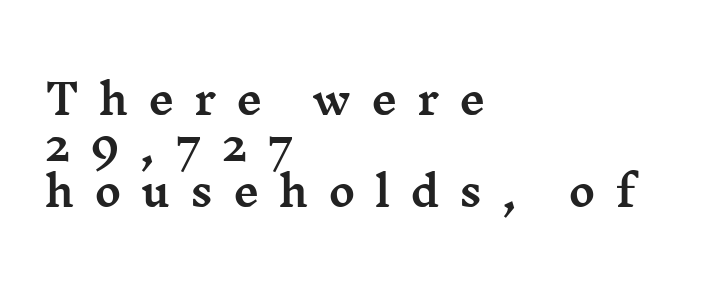
This rendering uses left alignment, leaving the right contour irregular. The characters display serif detailing at their extremities. Quick note: underline off. Spacing verdict: proportional, widths tailored to each character. The specimen reads as upright at a glance.
